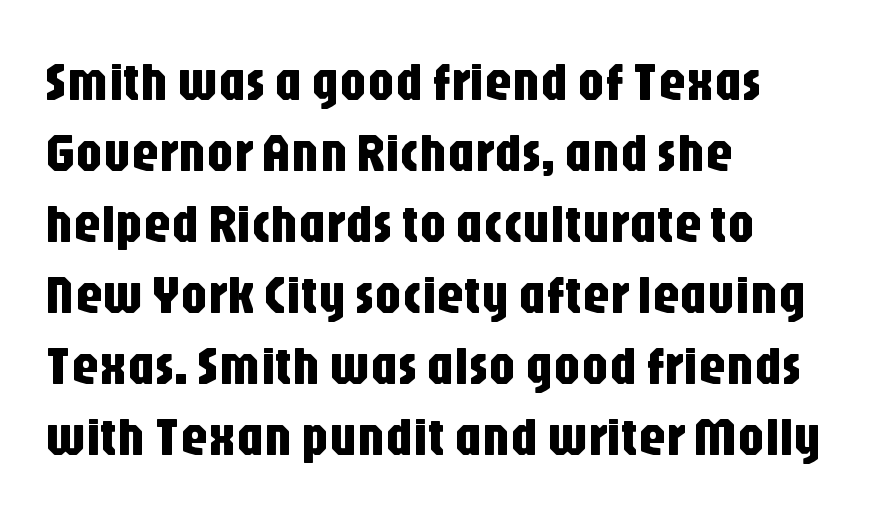
The image shows 55 px condensed sans-serif type, upright; set left-aligned, normal line spacing (1.29x), normal letter spacing, not underlined; low stroke contrast and a large x-height.
